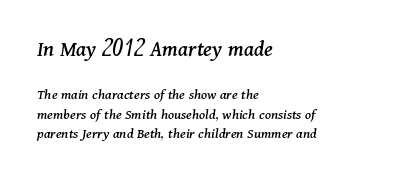
Q: Is the text italic (slanted)? A: Yes, it leans right by about 11 degrees.
Q: Is the text underlined? A: No.
Q: How is the paragraph aligned? A: Left-aligned.
Q: Is the spacing between letters normal or unusually wide? A: Normal.
Q: Is the spacing between lines tight, normal or loose? A: Normal.
Q: Which block of text is set in a larger size, the first (top) or the second (bottom)? A: The first (top) one.
